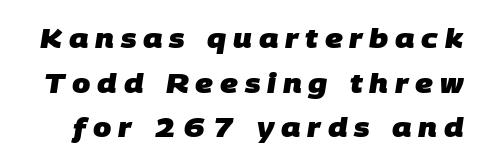
{"bold": "yes", "underline": "no", "line_spacing_ratio": 1.72, "letter_spacing": "wide", "letter_spacing_em": 0.26, "glyph_px": 26}
